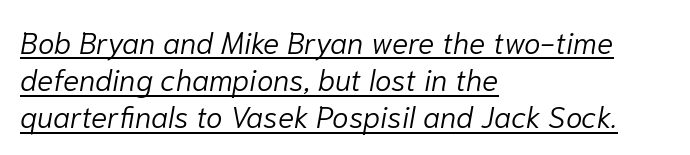
{"italic": "yes", "lean": "right", "slant_degrees": 10, "bold": "no", "weight": "light", "width": "normal", "stroke_contrast": "low", "x_height": "medium", "monospaced": "no", "underline": "yes", "align": "left", "line_spacing_ratio": 1.24, "letter_spacing": "normal", "letter_spacing_em": 0.0, "glyph_px": 30}
